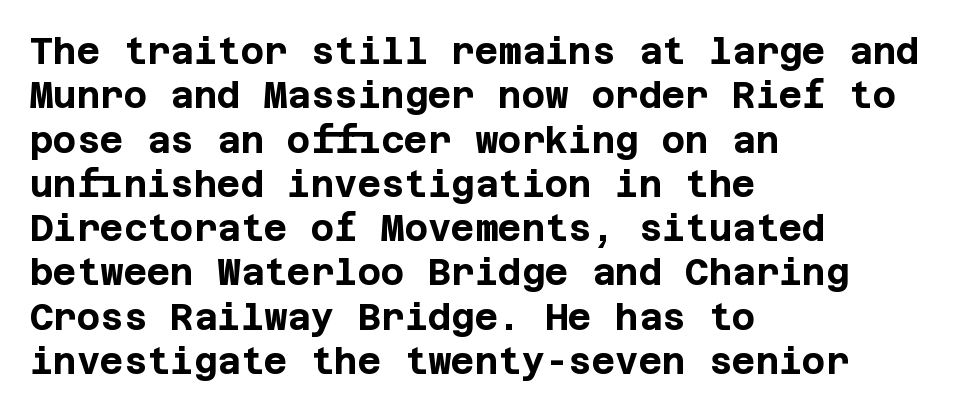
Q: Is the text bold? A: Yes.
Q: Is the text italic (slanted)? A: No, it is upright.
Q: Is the typeface a serif or a sans-serif typeface? A: Sans-serif.
Q: Is the text underlined? A: No.
Q: How is the paragraph aligned? A: Left-aligned.
Q: Is the spacing between letters normal or unusually wide? A: Normal.
Q: Width (condensed, normal, or wide)? A: Normal.
Q: Stroke contrast? A: Low.
Q: x-height? A: Large.
